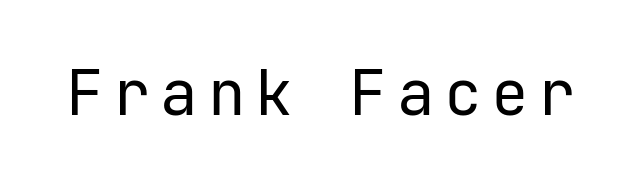
{"serif": "no", "italic": "no", "bold": "no", "weight": "regular", "width": "normal", "stroke_contrast": "low", "x_height": "medium", "monospaced": "yes", "underline": "no", "glyph_px": 63}
